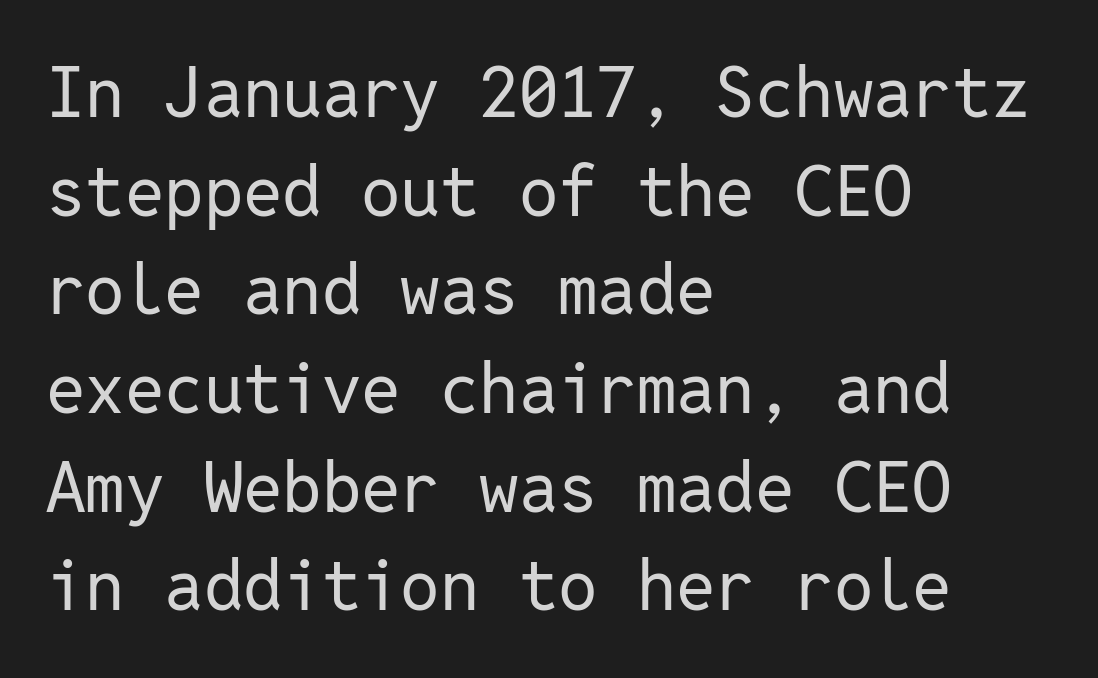
{"serif": "no", "italic": "no", "bold": "no", "weight": "regular", "width": "normal", "stroke_contrast": "low", "x_height": "medium", "monospaced": "yes", "underline": "no", "align": "left", "line_spacing": "normal", "line_spacing_ratio": 1.41, "letter_spacing": "normal", "letter_spacing_em": 0.0, "glyph_px": 70}
